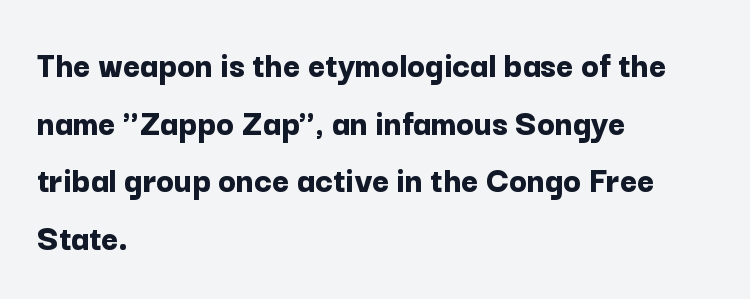
{"serif": "no", "italic": "no", "bold": "yes", "weight": "bold", "width": "normal", "stroke_contrast": "low", "x_height": "medium", "monospaced": "no", "underline": "no", "align": "left", "line_spacing": "normal", "line_spacing_ratio": 1.56, "letter_spacing": "normal", "letter_spacing_em": 0.0, "glyph_px": 37}
